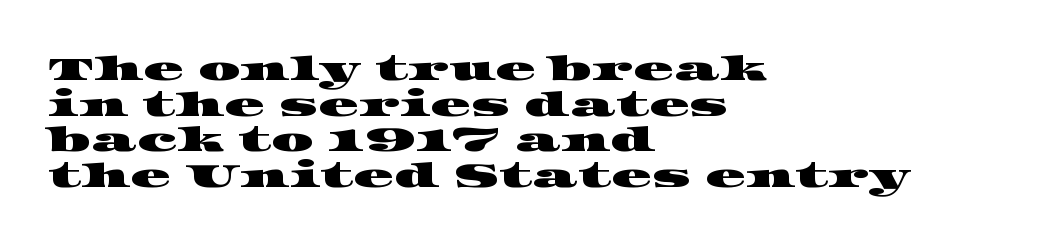
{"serif": "yes", "width": "wide", "stroke_contrast": "high", "x_height": "large", "monospaced": "no", "underline": "no", "align": "left", "line_spacing": "tight", "line_spacing_ratio": 1.08, "letter_spacing": "normal", "letter_spacing_em": 0.0, "glyph_px": 33}
